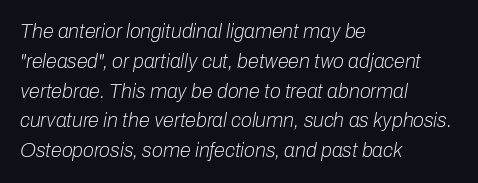
The image shows 20 px text type, italic (leaning right); set left-aligned, normal line spacing (1.49x), normal letter spacing, not underlined.
